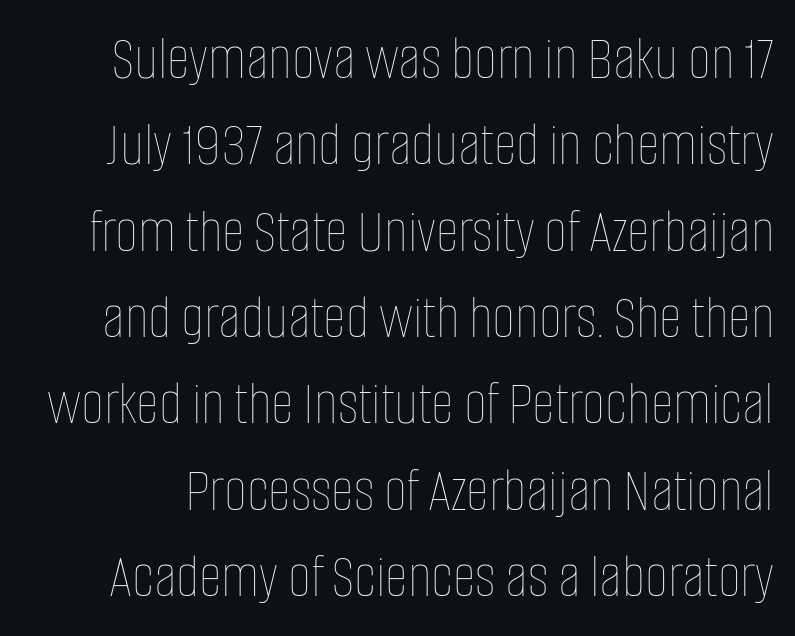
The image shows 63 px thin, condensed type, upright; set normal line spacing (1.37x), normal letter spacing, not underlined; low stroke contrast and a large x-height.
